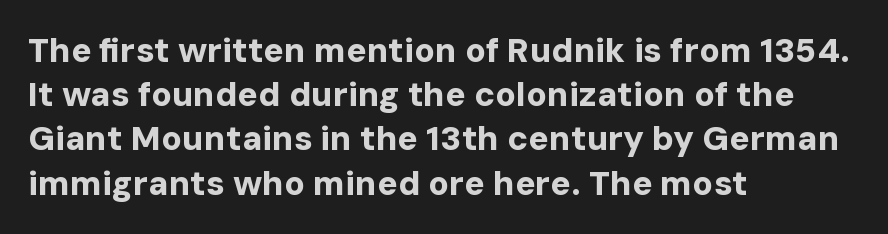
Q: Is the text bold? A: Yes.
Q: Is the text italic (slanted)? A: No, it is upright.
Q: Is the typeface a serif or a sans-serif typeface? A: Sans-serif.
Q: Is the text underlined? A: No.
Q: How is the paragraph aligned? A: Left-aligned.
Q: Is the spacing between letters normal or unusually wide? A: Normal.
Q: Is the spacing between lines tight, normal or loose? A: Normal.
Q: Width (condensed, normal, or wide)? A: Normal.
Q: Stroke contrast? A: Low.
Q: x-height? A: Medium.
Q: Monospaced? A: No.
